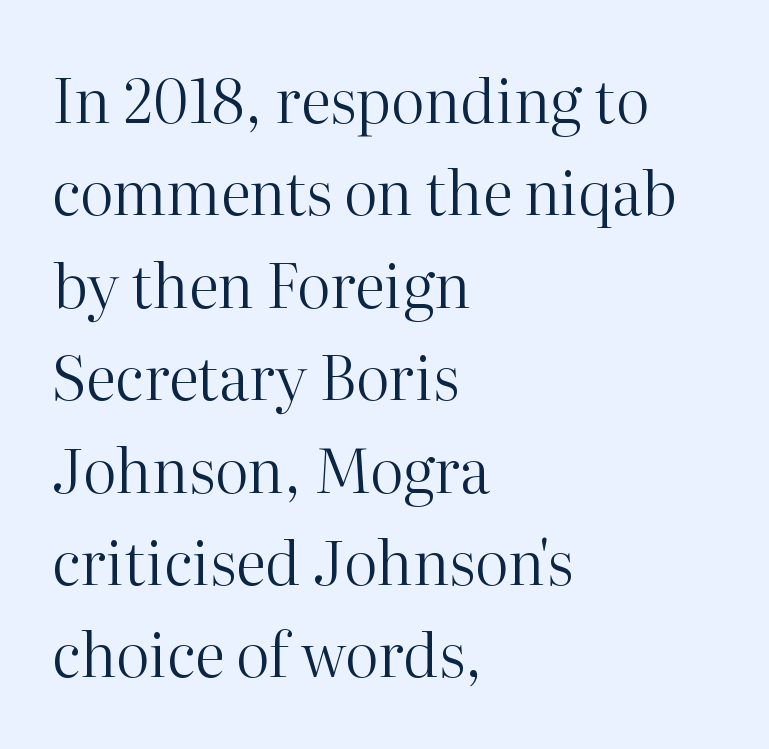
The font family rendered here belongs to the serif group. Is there much room between lines? A standard amount, neither cramped nor airy. Teacher's note: observe the even left margin — that is flush-left alignment. The passage shown is not bold in any degree. The typography opts for an upright posture over an oblique one.
